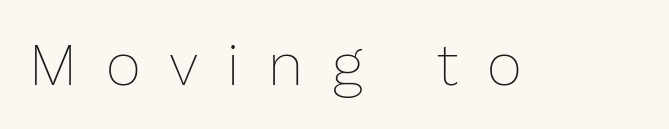
Q: Is the text bold? A: No.
Q: Is the text italic (slanted)? A: No, it is upright.
Q: Is the text underlined? A: No.
Q: Is the spacing between letters normal or unusually wide? A: Unusually wide.
Q: Width (condensed, normal, or wide)? A: Normal.
Q: Stroke contrast? A: Low.
Q: x-height? A: Medium.
Q: Monospaced? A: No.
